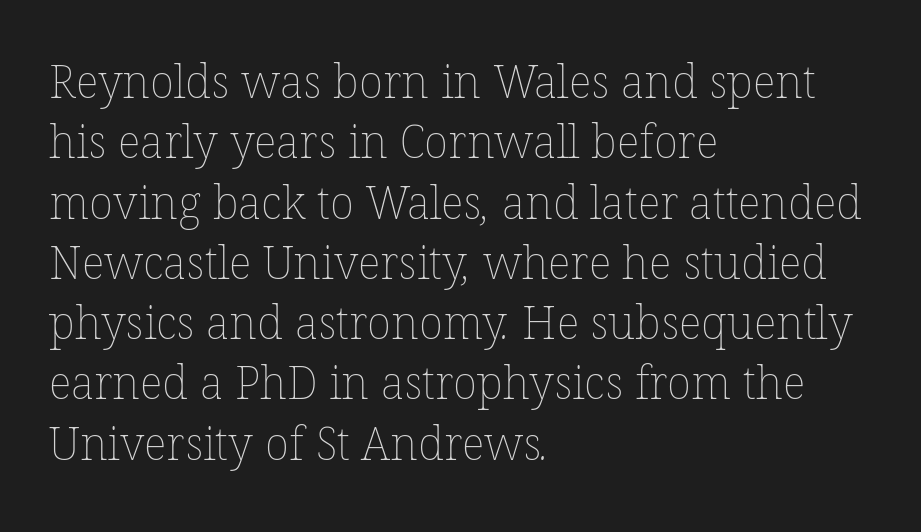
Q: Is the text bold? A: No.
Q: Is the text underlined? A: No.
Q: How is the paragraph aligned? A: Left-aligned.
Q: Is the spacing between letters normal or unusually wide? A: Normal.
Q: Is the spacing between lines tight, normal or loose? A: Normal.
Q: Width (condensed, normal, or wide)? A: Normal.
Q: Stroke contrast? A: Low.
Q: x-height? A: Medium.
Q: Monospaced? A: No.
